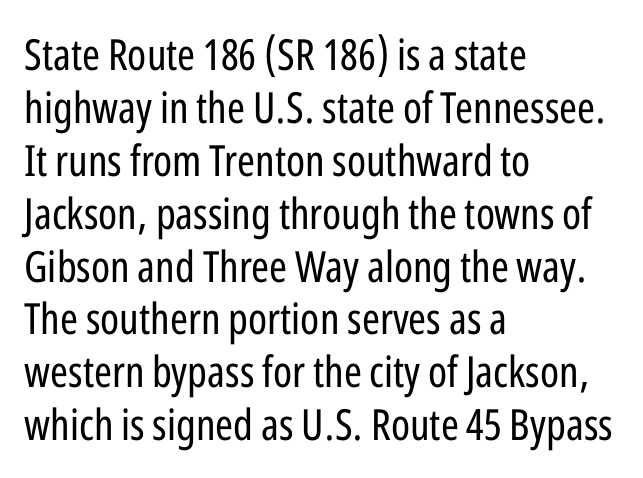
Is there any slant? The stems are plumb. The glyphs in this specimen are sans serif. The lines are quadded left. Note the varied advance widths — an 'i' is clearly narrower than an 'm'. Type without underlining.
